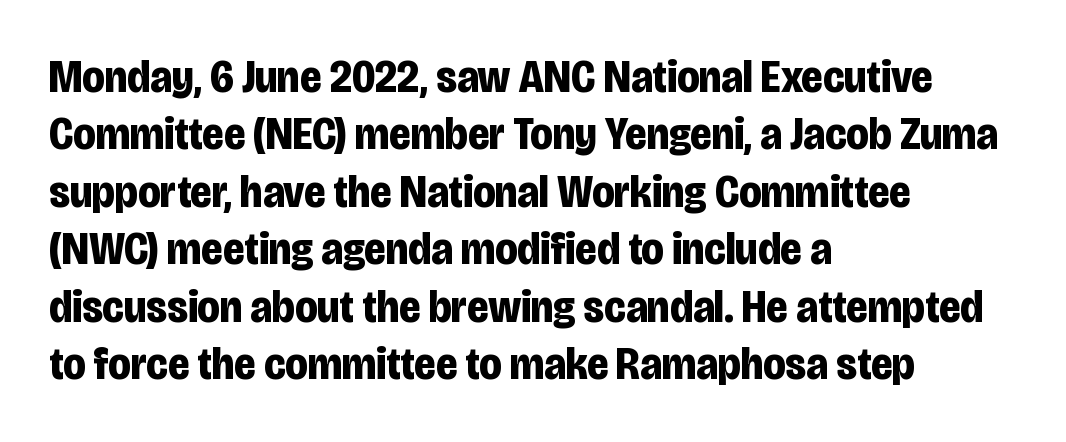
{"serif": "no", "italic": "no", "bold": "yes", "weight": "bold", "width": "condensed", "stroke_contrast": "low", "x_height": "large", "monospaced": "no", "underline": "no", "align": "left", "line_spacing": "normal", "line_spacing_ratio": 1.25, "letter_spacing": "normal", "letter_spacing_em": 0.0, "glyph_px": 46}
